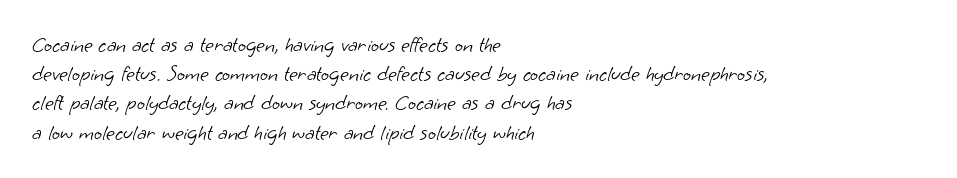
Q: Is the text bold? A: No.
Q: Is the text underlined? A: No.
Q: How is the paragraph aligned? A: Left-aligned.
Q: Is the spacing between letters normal or unusually wide? A: Normal.
Q: Is the spacing between lines tight, normal or loose? A: Normal.
